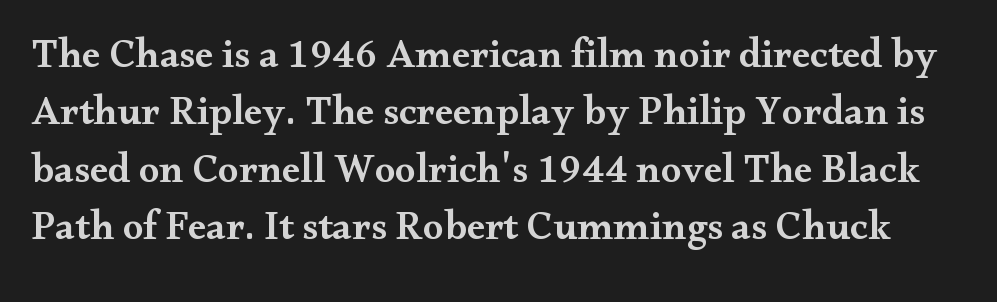
The image shows 41 px semibold, wide serif type, upright; set normal line spacing (1.4x), normal letter spacing, not underlined; medium stroke contrast and a small x-height.
